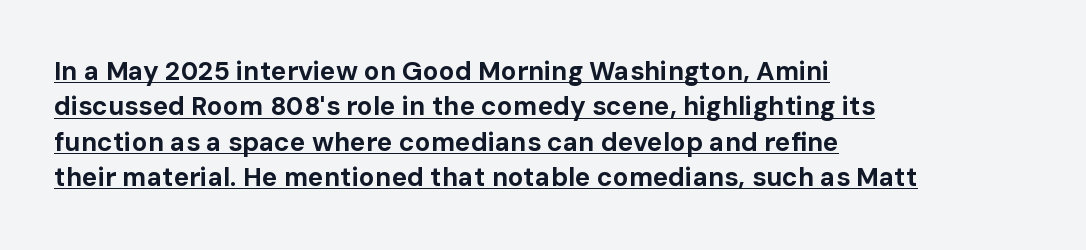
The image shows 26 px bold type, upright; set left-aligned, normal line spacing (1.36x), normal letter spacing, underlined.
